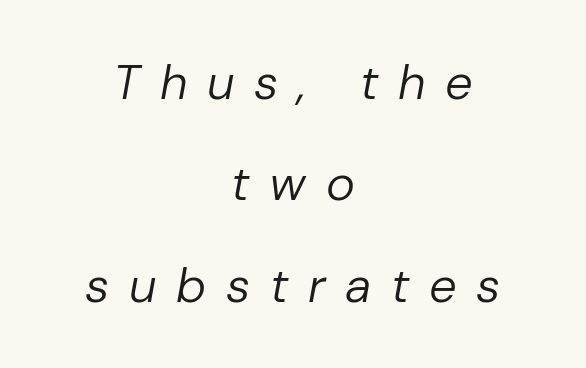
The lines in this sample share a center point and differ in where they start and stop. The font's italic variant was chosen for this text. The specimen omits any rule beneath the text block's lines. Compared with typical body copy, the letter spacing here is much looser.
